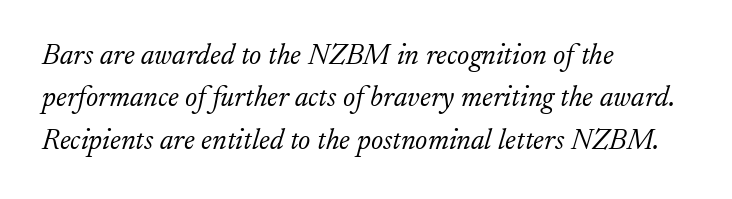
Q: Is the text bold? A: No.
Q: Is the text italic (slanted)? A: Yes, it leans right by about 17 degrees.
Q: Is the typeface a serif or a sans-serif typeface? A: Serif.
Q: Is the text underlined? A: No.
Q: How is the paragraph aligned? A: Left-aligned.
Q: Is the spacing between letters normal or unusually wide? A: Normal.
Q: Is the spacing between lines tight, normal or loose? A: Normal.
Q: Width (condensed, normal, or wide)? A: Normal.
Q: Stroke contrast? A: Low.
Q: x-height? A: Small.
Q: Monospaced? A: No.
